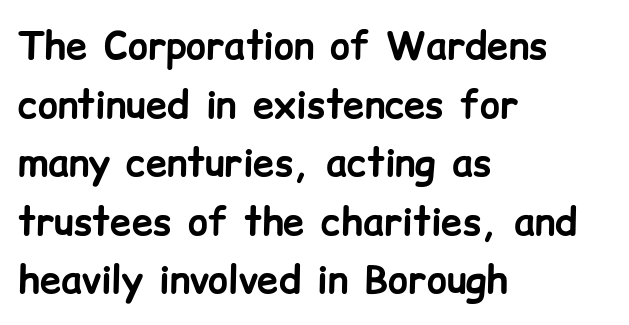
Is there much room between lines? A standard amount, neither cramped nor airy. The letterforms sit shoulder to shoulder at normal distance. The zone under the glyphs is completely vacant. When letters stand straight like this, we call the style roman or upright. Heft: maximum for text — a bold.
